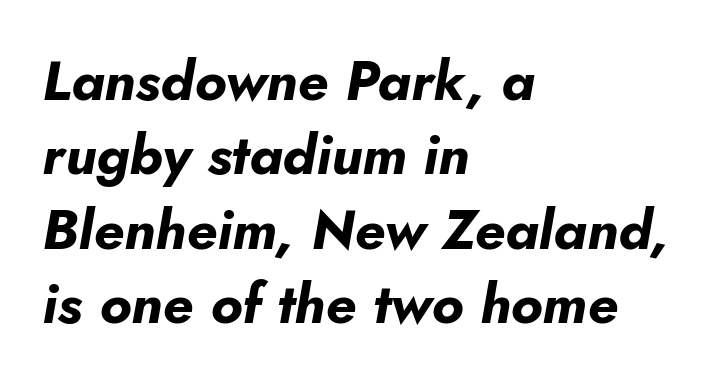
{"italic": "yes", "lean": "right", "slant_degrees": 10, "bold": "yes", "weight": "bold", "width": "normal", "stroke_contrast": "low", "x_height": "small", "monospaced": "no", "underline": "no", "align": "left", "line_spacing": "normal", "line_spacing_ratio": 1.33, "letter_spacing": "normal", "letter_spacing_em": 0.0, "glyph_px": 56}
